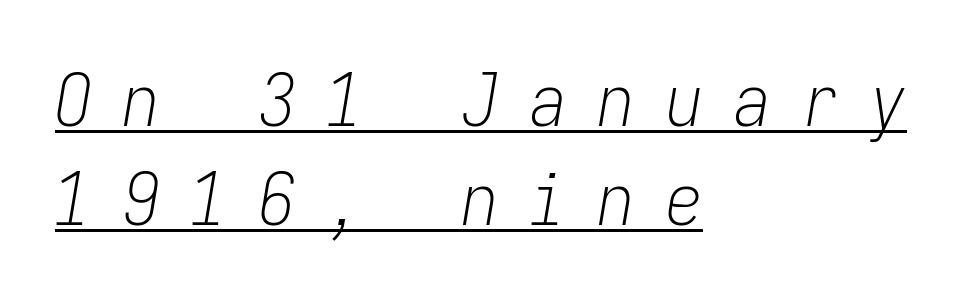
{"italic": "yes", "lean": "right", "slant_degrees": 9, "bold": "no", "weight": "light", "width": "condensed", "stroke_contrast": "low", "x_height": "medium", "monospaced": "yes", "underline": "yes", "align": "left", "line_spacing": "normal", "line_spacing_ratio": 1.36, "letter_spacing": "wide", "letter_spacing_em": 0.43, "glyph_px": 73}
